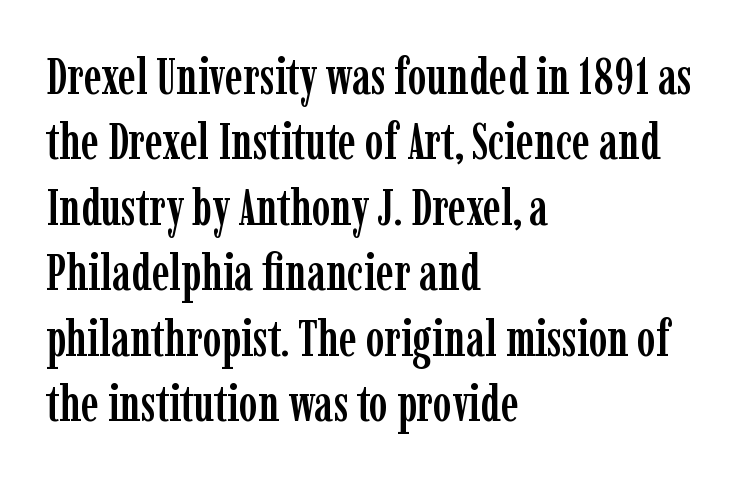
The image shows 50 px condensed serif type, upright; set left-aligned, normal line spacing (1.31x), normal letter spacing, not underlined; low stroke contrast and a medium x-height.
